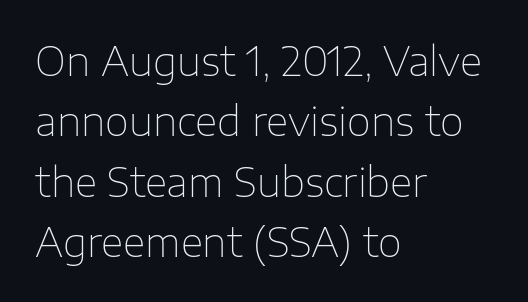
Successive baselines arrive at the customary interval. Look at the tracking — it's just the regular setting, nothing added. A sans-serif font was chosen for this passage. Stroke mass is kept to a normal reading level or below. Lines of text with bare space underneath. The lettering holds an erect, upright posture throughout.
